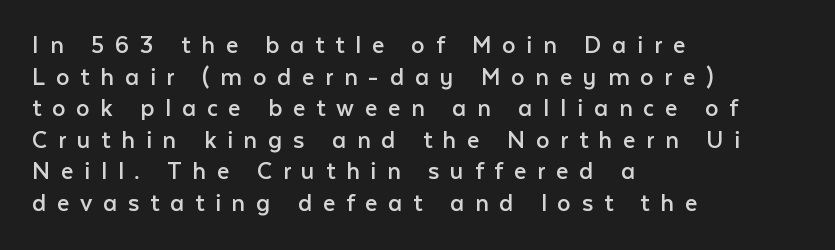
Heft: none added — not bold. The tracking reads as deliberately expanded to a designer's eye. The area under the type is left untouched. One-word summary of the alignment: left. Every character sits straight up, as roman type does.
